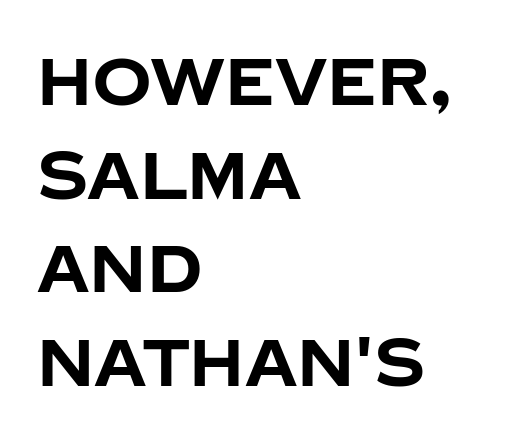
The image shows 66 px bold sans-serif type, upright; set left-aligned, normal line spacing (1.42x), normal letter spacing, not underlined; low stroke contrast and a large x-height.
